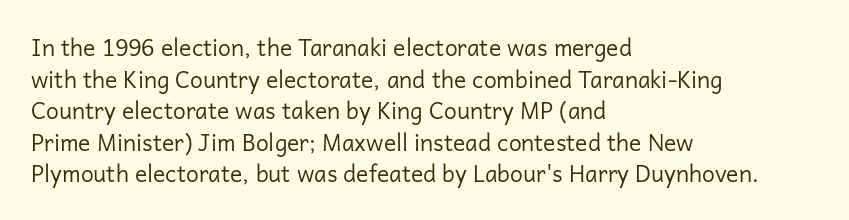
The image shows 23 px text type, upright; set left-aligned, normal line spacing (1.37x), normal letter spacing, not underlined.
